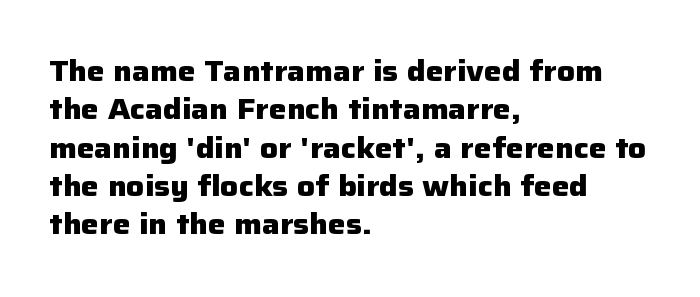
A typesetter would call this zero additional tracking. Bare-footed words on every line. The rag falls on the right side of this text block. Note: no serifs on the glyphs.
